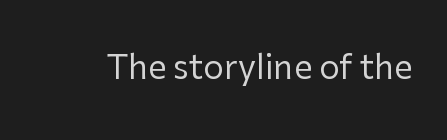
Q: Is the text bold? A: No.
Q: Is the text italic (slanted)? A: No, it is upright.
Q: Is the typeface a serif or a sans-serif typeface? A: Sans-serif.
Q: Is the text underlined? A: No.
Q: Is the spacing between letters normal or unusually wide? A: Normal.
Q: Width (condensed, normal, or wide)? A: Normal.
Q: Stroke contrast? A: Low.
Q: x-height? A: Medium.
Q: Monospaced? A: No.
